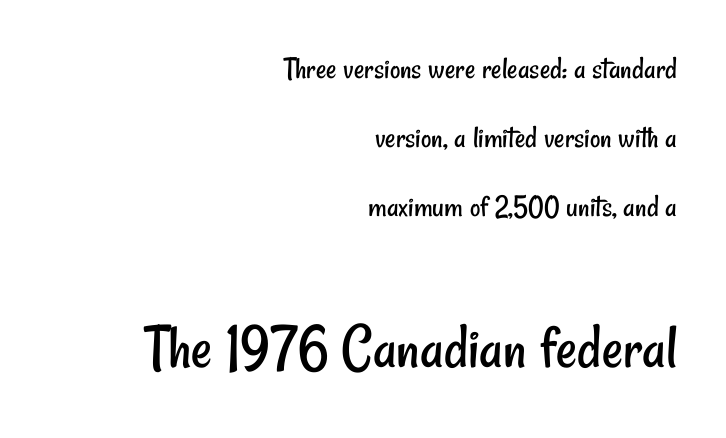
Reading top to bottom, the characters get bigger at the block break. The setting favours the right margin, as signatures and pull-quotes sometimes do. Tracking here is standard; glyphs follow each other at the usual distance. Typographically, this falls in the sans-serif category.
